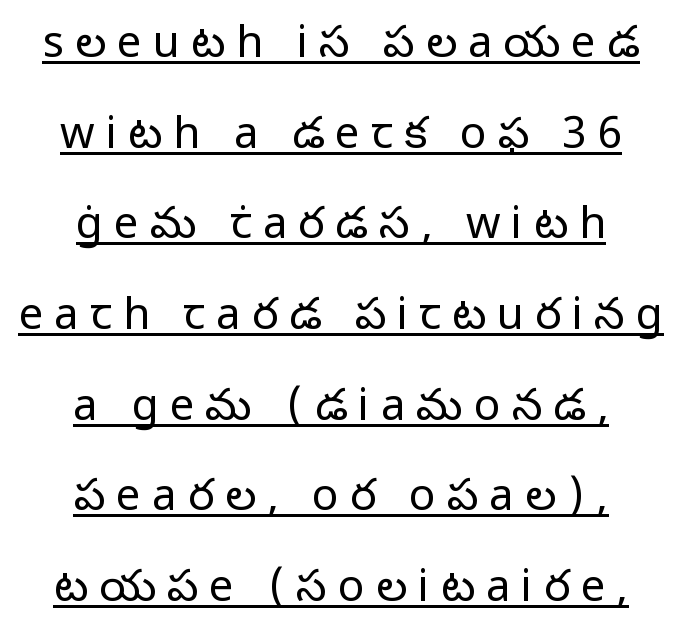
Q: Is the text bold? A: No.
Q: Is the text italic (slanted)? A: No, it is upright.
Q: Is the typeface a serif or a sans-serif typeface? A: Sans-serif.
Q: Is the text underlined? A: Yes.
Q: How is the paragraph aligned? A: Centered.
Q: Is the spacing between letters normal or unusually wide? A: Unusually wide.
Q: Is the spacing between lines tight, normal or loose? A: Loose.
Q: Width (condensed, normal, or wide)? A: Normal.
Q: Stroke contrast? A: Low.
Q: x-height? A: Medium.
Q: Monospaced? A: No.
